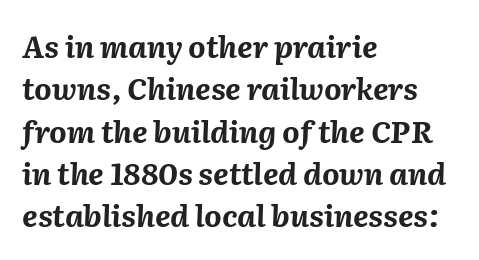
The image shows 30 px bold type, italic (leaning right); set left-aligned, normal line spacing (1.41x), normal letter spacing, not underlined; medium stroke contrast and a medium x-height.
